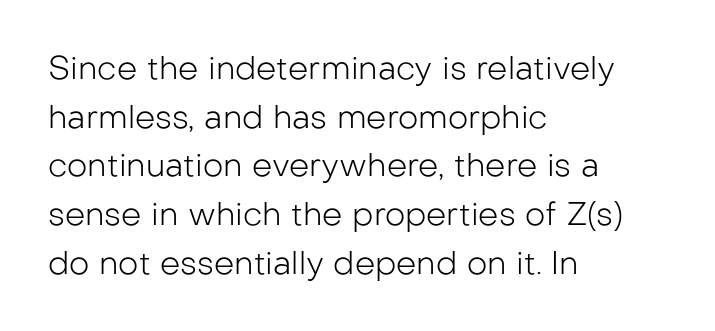
Nothing sits at the stroke ends, so this counts as sans-serif. Each row of text sits above clean, open space. The cut favours lightness, reaching ordinary text weight at its darkest. Is this a fixed-width face? No — the glyphs have proportional, varying widths. A classic flush-left, rag-right setting is used for this passage. These lines keep a tight, regular rhythm from letter to letter.
